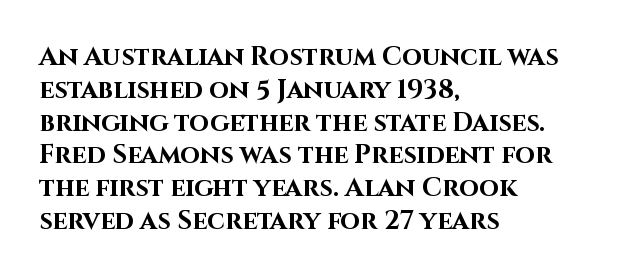
Reading down the column, the eye jumps a familiar distance to each next line. The passage shown is not underscored anywhere. Its strokes are broad and dark, the hallmark of bold type. Quick note: not italic, upright. Observe the ordinary spacing: letters are neighbours, not strangers. Line beginnings align vertically; line endings do not.
